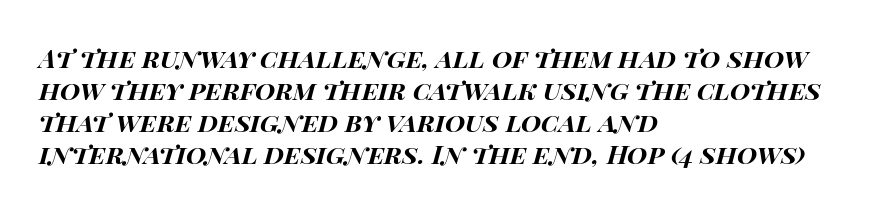
The image shows 26 px bold type, italic (leaning right); set left-aligned, line spacing 1.23x, normal letter spacing, not underlined.
